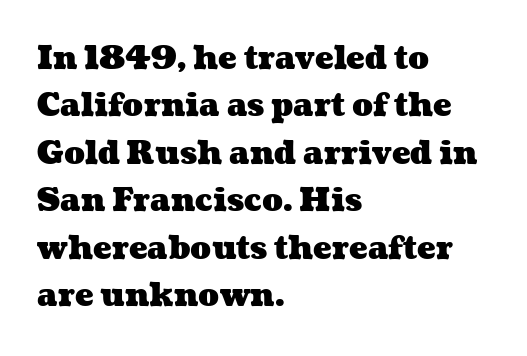
Q: Is the text bold? A: Yes.
Q: Is the text underlined? A: No.
Q: How is the paragraph aligned? A: Left-aligned.
Q: Is the spacing between letters normal or unusually wide? A: Normal.
Q: Is the spacing between lines tight, normal or loose? A: Normal.
Q: Width (condensed, normal, or wide)? A: Wide.
Q: Stroke contrast? A: Medium.
Q: x-height? A: Medium.
Q: Monospaced? A: No.
